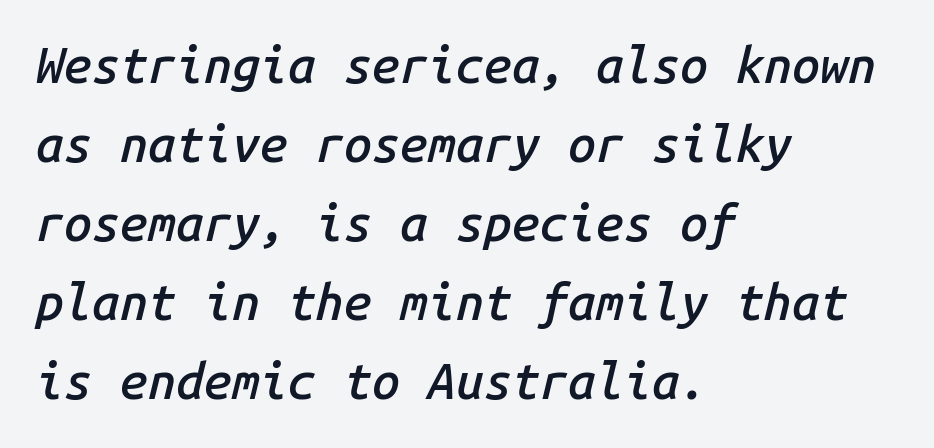
{"italic": "yes", "lean": "right", "slant_degrees": 14, "bold": "semi", "weight": "semibold", "width": "normal", "stroke_contrast": "low", "x_height": "medium", "monospaced": "yes", "underline": "no", "align": "left", "line_spacing": "normal", "line_spacing_ratio": 1.58, "letter_spacing": "normal", "letter_spacing_em": 0.0, "glyph_px": 50}
